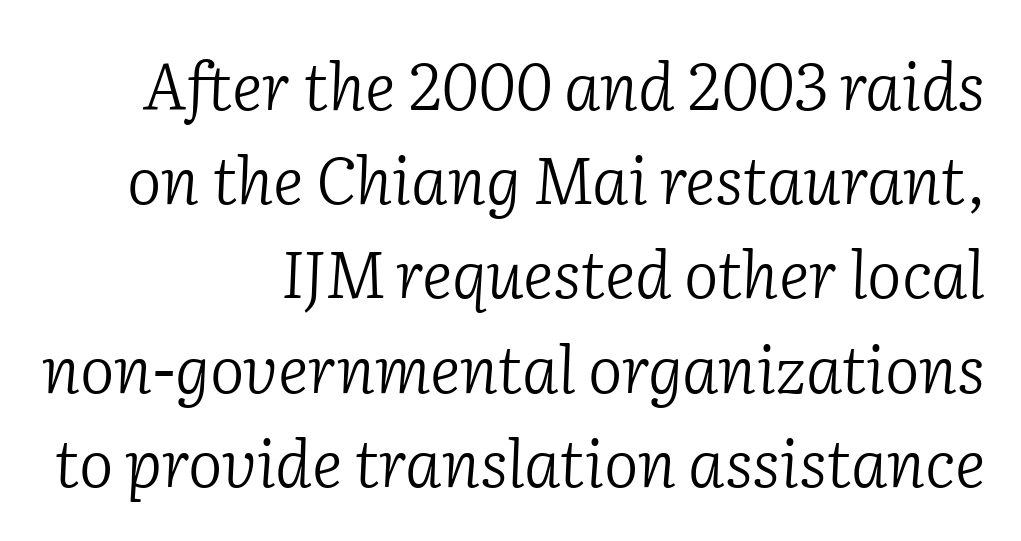
Q: Is the text bold? A: No.
Q: Is the text italic (slanted)? A: Yes, it leans right by about 2 degrees.
Q: Is the typeface a serif or a sans-serif typeface? A: Serif.
Q: Is the text underlined? A: No.
Q: How is the paragraph aligned? A: Right-aligned.
Q: Is the spacing between letters normal or unusually wide? A: Normal.
Q: Is the spacing between lines tight, normal or loose? A: Normal.
Q: Width (condensed, normal, or wide)? A: Normal.
Q: Stroke contrast? A: Low.
Q: x-height? A: Medium.
Q: Monospaced? A: No.
